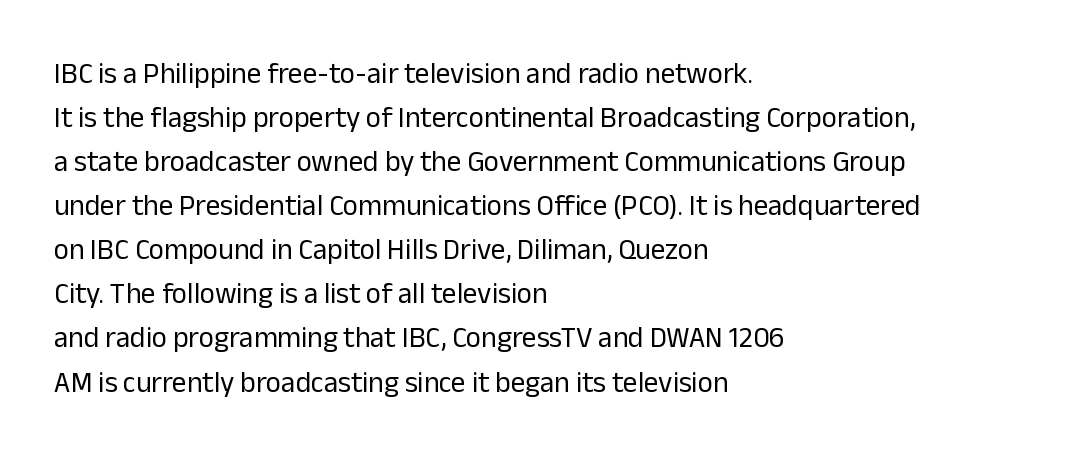
{"serif": "no", "italic": "no", "bold": "no", "weight": "regular", "width": "normal", "stroke_contrast": "low", "x_height": "medium", "monospaced": "no", "underline": "no", "align": "left", "line_spacing": "normal", "line_spacing_ratio": 1.52, "letter_spacing": "normal", "letter_spacing_em": 0.0, "glyph_px": 29}
